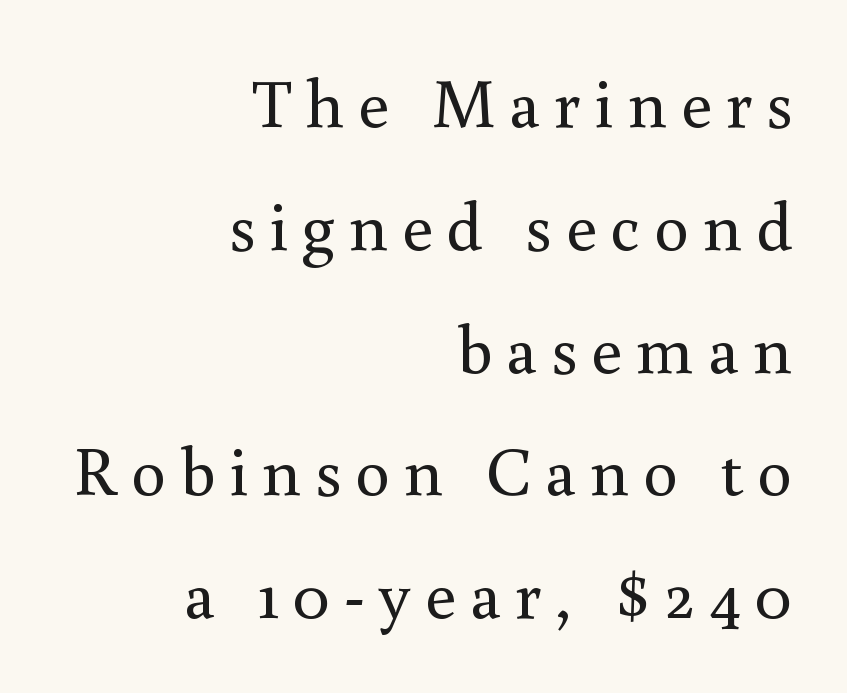
Is this a sans? No — the strokes have serifs. The line texture is sparse and dotted thanks to wide tracking. Do the letters lean? They stand straight. Letters have the restrained weight of plain body copy at most. Think of a printed novel: that variable character pitch is what you see here.
